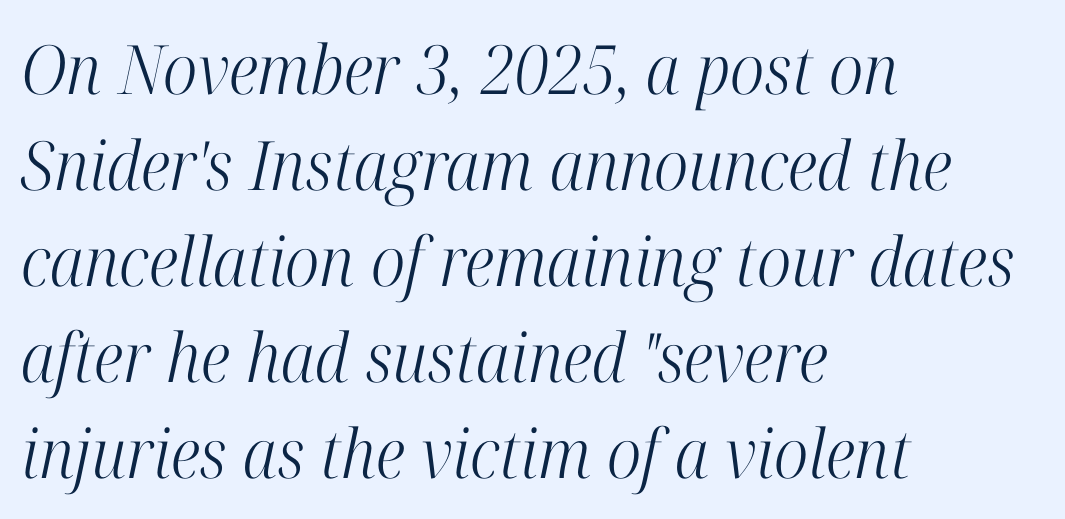
Q: Is the text bold? A: No.
Q: Is the text italic (slanted)? A: Yes, it leans right by about 12 degrees.
Q: Is the typeface a serif or a sans-serif typeface? A: Serif.
Q: Is the text underlined? A: No.
Q: How is the paragraph aligned? A: Left-aligned.
Q: Is the spacing between letters normal or unusually wide? A: Normal.
Q: Is the spacing between lines tight, normal or loose? A: Normal.
Q: Width (condensed, normal, or wide)? A: Condensed.
Q: Stroke contrast? A: High.
Q: x-height? A: Medium.
Q: Monospaced? A: No.
